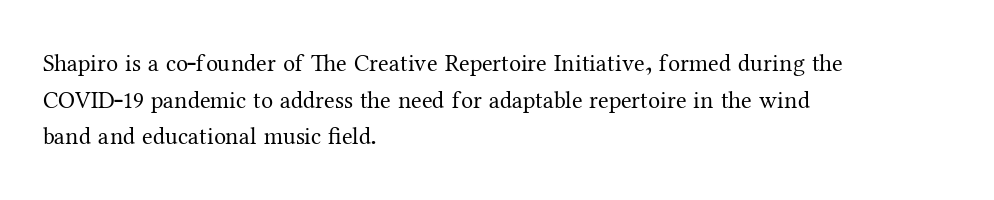
The image shows 24 px text type, upright; set left-aligned, normal line spacing (1.53x), normal letter spacing, not underlined.
